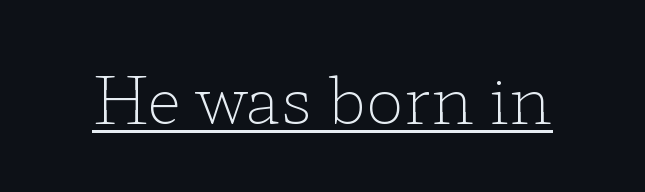
{"serif": "yes", "italic": "no", "bold": "no", "weight": "light", "width": "wide", "stroke_contrast": "low", "x_height": "medium", "monospaced": "no", "underline": "yes", "letter_spacing": "normal", "letter_spacing_em": 0.0, "glyph_px": 64}
